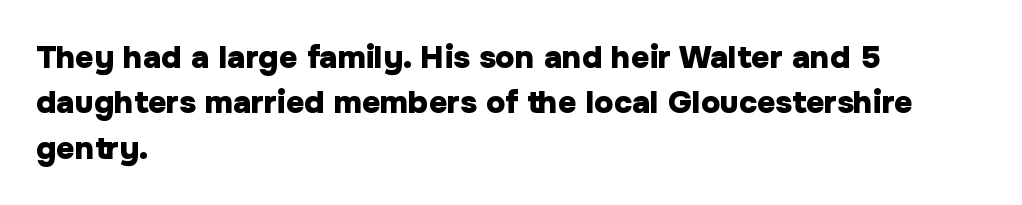
{"serif": "no", "italic": "no", "bold": "yes", "weight": "heavy", "width": "normal", "stroke_contrast": "low", "x_height": "medium", "monospaced": "no", "underline": "no", "align": "left", "line_spacing": "normal", "line_spacing_ratio": 1.42, "letter_spacing": "normal", "letter_spacing_em": 0.0, "glyph_px": 32}
